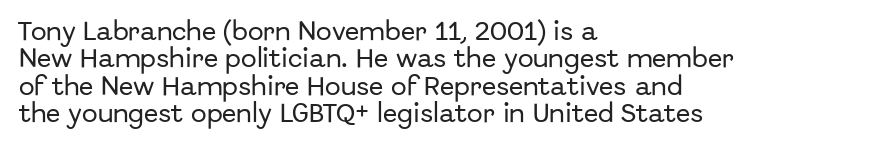
The image shows 21 px text type, upright; set left-aligned, normal line spacing (1.3x), normal letter spacing, not underlined.
